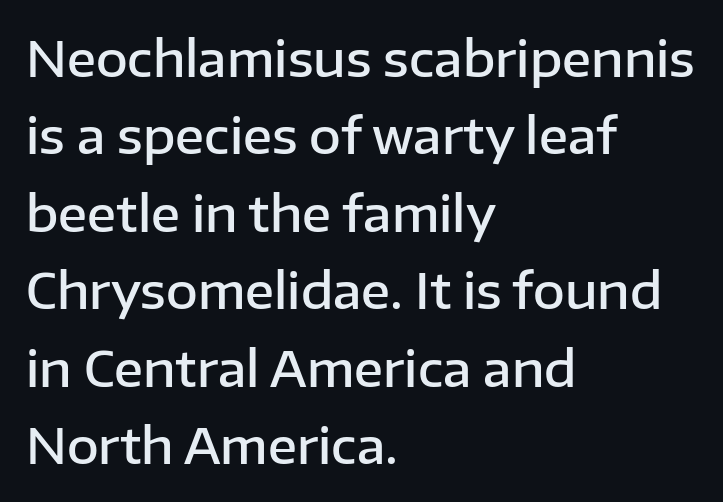
The image shows 49 px semibold sans-serif type, upright; set left-aligned, normal line spacing (1.58x), normal letter spacing, not underlined; low stroke contrast and a medium x-height.
